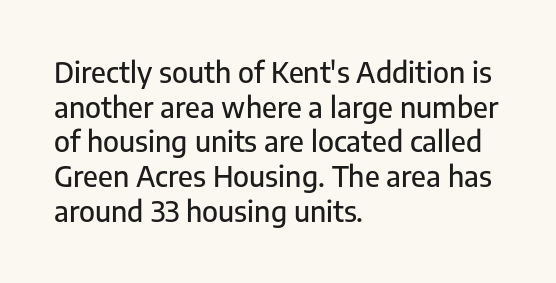
Words float on clear page, feet unadorned. A roman cut, with each character standing at attention. A typesetter would call this proportional, since set widths differ per character. The designer went with a sans here, leaving each stem footless. Horizontally, the lines are justified to the leading edge only.
